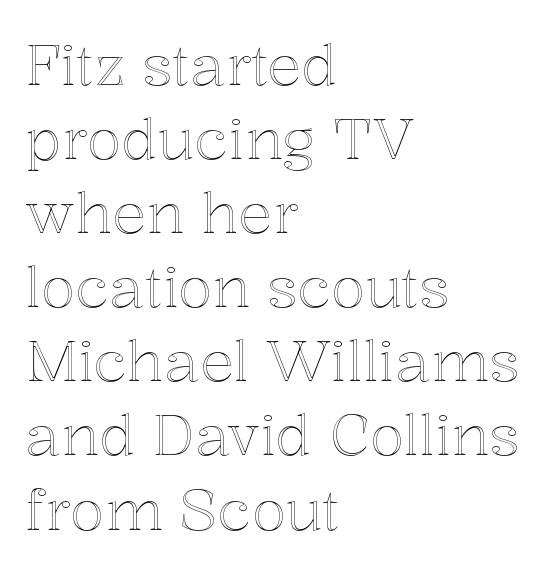
Q: Is the text italic (slanted)? A: No, it is upright.
Q: Is the text underlined? A: No.
Q: How is the paragraph aligned? A: Left-aligned.
Q: Is the spacing between letters normal or unusually wide? A: Normal.
Q: Is the spacing between lines tight, normal or loose? A: Normal.
Q: Width (condensed, normal, or wide)? A: Normal.
Q: x-height? A: Medium.
Q: Monospaced? A: No.
